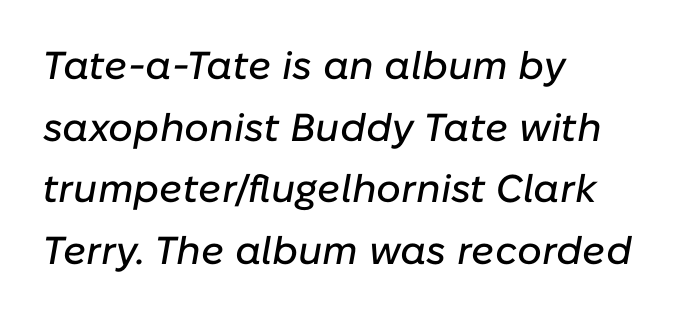
The image shows 39 px text type, italic (leaning right); set left-aligned, normal line spacing (1.58x), normal letter spacing, not underlined; low stroke contrast and a medium x-height.
